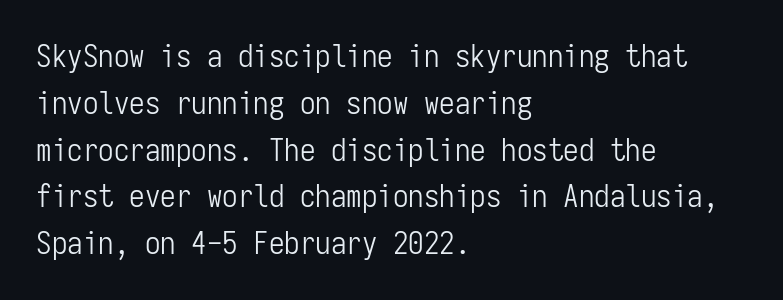
This is roman type, the default non-slanted kind. Weight class: somewhere from thin through regular. Is there much room between lines? A standard amount, neither cramped nor airy. The rendering shows plain stroke endings on the letterforms — a sans-serif design.
